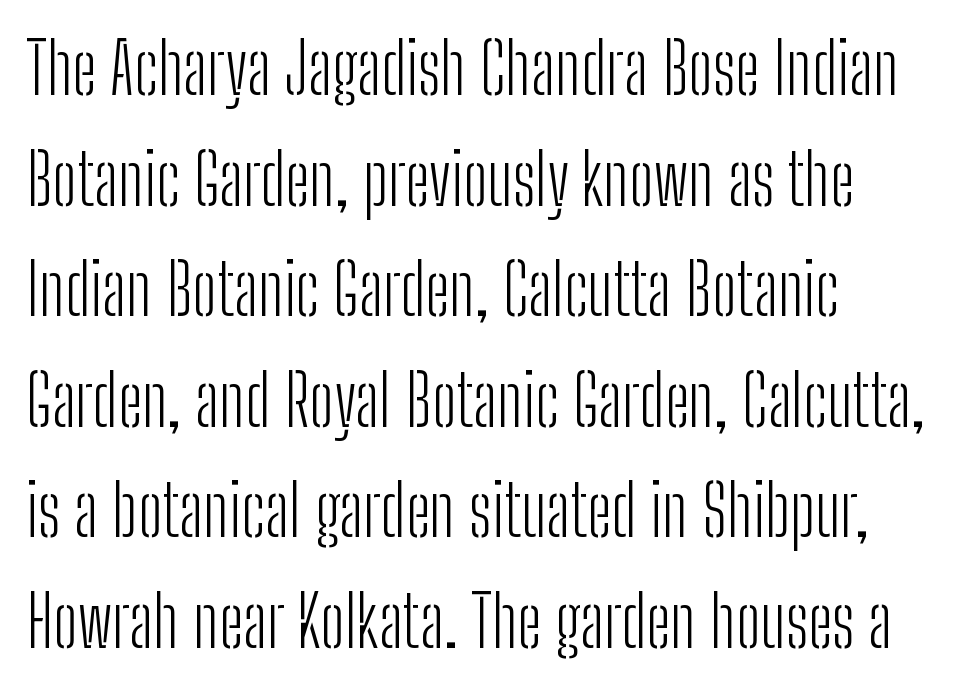
{"serif": "no", "italic": "no", "bold": "no", "weight": "light", "width": "condensed", "stroke_contrast": "low", "x_height": "medium", "monospaced": "no", "underline": "no", "align": "left", "line_spacing": "normal", "line_spacing_ratio": 1.58, "letter_spacing": "normal", "letter_spacing_em": 0.0, "glyph_px": 70}
